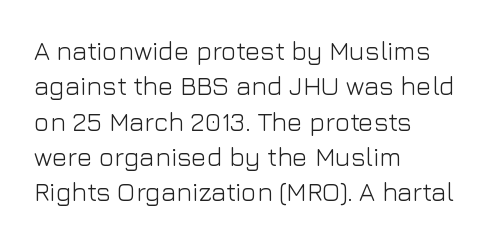
{"italic": "no", "bold": "no", "underline": "no", "align": "left", "line_spacing": "normal", "line_spacing_ratio": 1.36, "letter_spacing": "normal", "letter_spacing_em": 0.0, "glyph_px": 26}
